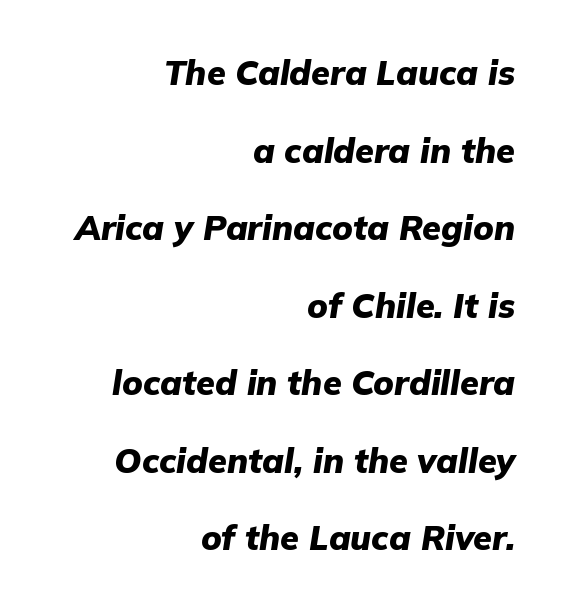
Q: Is the text bold? A: Yes.
Q: Is the text italic (slanted)? A: Yes, it leans right by about 9 degrees.
Q: Is the text underlined? A: No.
Q: How is the paragraph aligned? A: Right-aligned.
Q: Is the spacing between letters normal or unusually wide? A: Normal.
Q: Is the spacing between lines tight, normal or loose? A: Loose.
Q: Width (condensed, normal, or wide)? A: Normal.
Q: Stroke contrast? A: Low.
Q: x-height? A: Medium.
Q: Monospaced? A: No.
